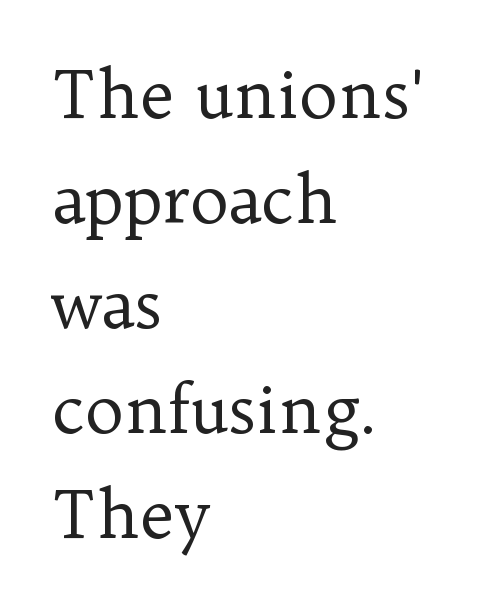
Q: Is the text bold? A: No.
Q: Is the text italic (slanted)? A: No, it is upright.
Q: Is the typeface a serif or a sans-serif typeface? A: Serif.
Q: Is the text underlined? A: No.
Q: How is the paragraph aligned? A: Left-aligned.
Q: Is the spacing between letters normal or unusually wide? A: Normal.
Q: Is the spacing between lines tight, normal or loose? A: Normal.
Q: Width (condensed, normal, or wide)? A: Normal.
Q: Stroke contrast? A: Low.
Q: x-height? A: Medium.
Q: Monospaced? A: No.
